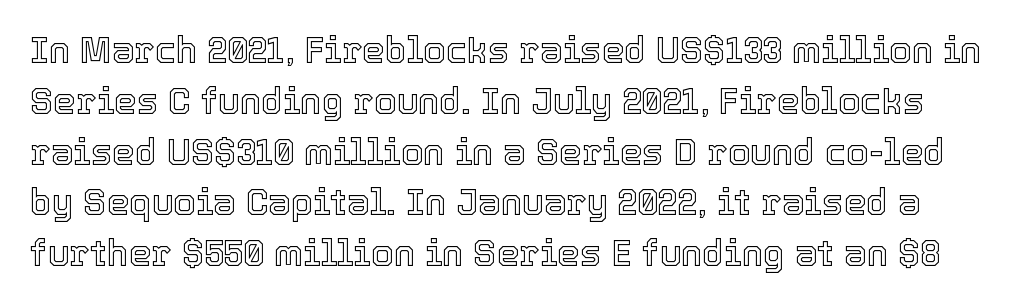
Q: Is the text italic (slanted)? A: No, it is upright.
Q: Is the text underlined? A: No.
Q: Is the spacing between letters normal or unusually wide? A: Normal.
Q: Is the spacing between lines tight, normal or loose? A: Normal.
Q: Width (condensed, normal, or wide)? A: Normal.
Q: x-height? A: Medium.
Q: Monospaced? A: No.
